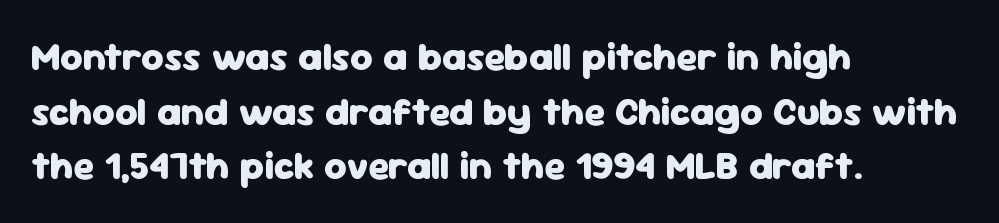
Q: Is the text bold? A: Yes.
Q: Is the text italic (slanted)? A: No, it is upright.
Q: Is the typeface a serif or a sans-serif typeface? A: Sans-serif.
Q: Is the text underlined? A: No.
Q: How is the paragraph aligned? A: Left-aligned.
Q: Is the spacing between letters normal or unusually wide? A: Normal.
Q: Is the spacing between lines tight, normal or loose? A: Normal.
Q: Width (condensed, normal, or wide)? A: Normal.
Q: Stroke contrast? A: Low.
Q: x-height? A: Medium.
Q: Monospaced? A: No.
